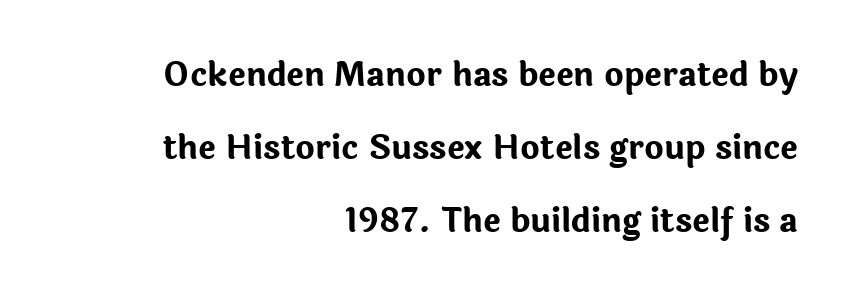
The image shows 33 px bold sans-serif type, upright; set right-aligned, loose line spacing (2.21x), normal letter spacing, not underlined; low stroke contrast and a medium x-height.
